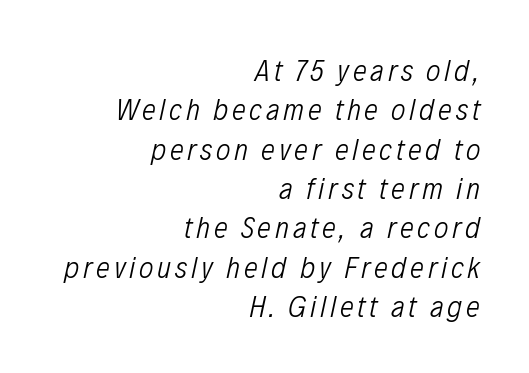
Q: Is the text bold? A: No.
Q: Is the text italic (slanted)? A: Yes, it leans right by about 12 degrees.
Q: Is the text underlined? A: No.
Q: How is the paragraph aligned? A: Right-aligned.
Q: Is the spacing between lines tight, normal or loose? A: Normal.
Q: Width (condensed, normal, or wide)? A: Condensed.
Q: Stroke contrast? A: Low.
Q: x-height? A: Medium.
Q: Monospaced? A: No.
